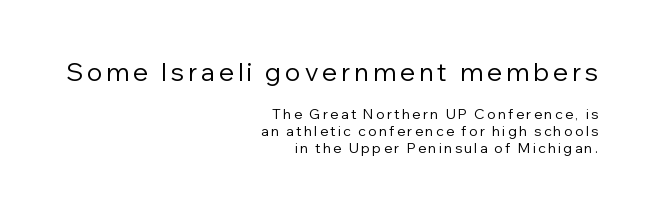
{"italic": "no", "bold": "no", "underline": "no", "align": "right", "line_spacing_ratio": 1.18, "larger_block": "first", "size_ratio": 1.79, "glyph_px": 25}
